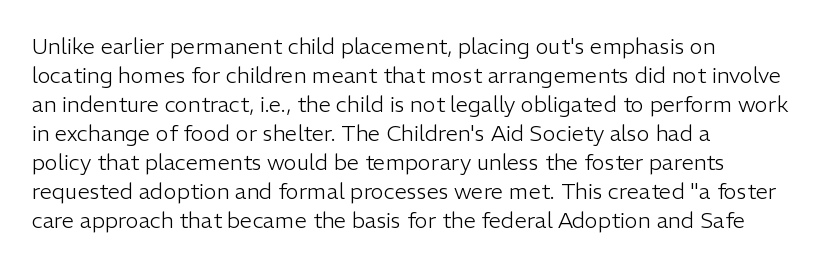
Tall strokes in this sample are plumb rather than angled. The passage shown has conventional tracking throughout. Every row of glyphs begins at an identical x-position on the left. A normal amount of white space separates one row of letters from the next. Type without underlining.
